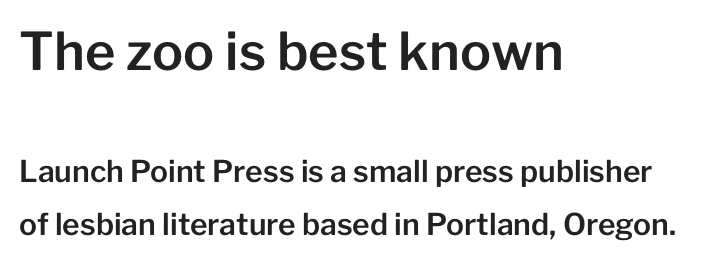
It's the straight-up-and-down kind of type. Larger block? The one above; the one below is distinctly smaller. This sample has the flowing, uneven cadence of proportional lettering. Caption: standard tracking, unaltered.
